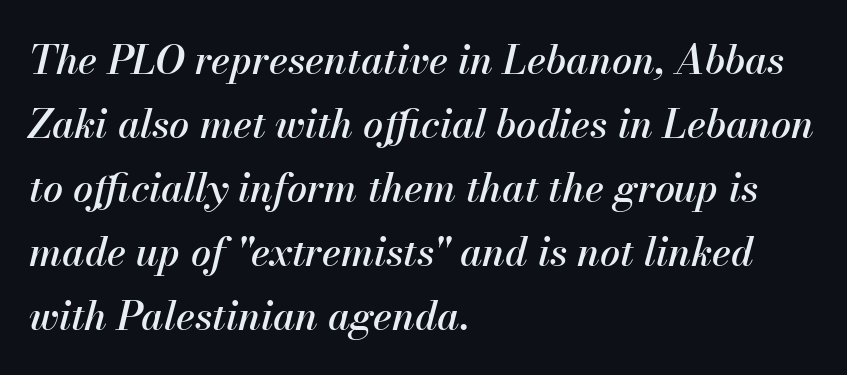
The image shows 40 px text type, italic (leaning right); set left-aligned, normal line spacing (1.6x), normal letter spacing, not underlined; medium stroke contrast and a small x-height.
